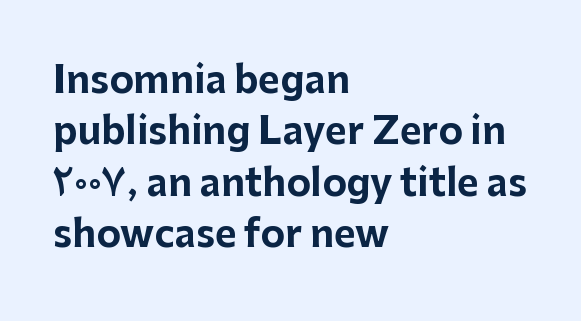
The image shows 37 px bold sans-serif type, upright; set left-aligned, normal line spacing (1.39x), normal letter spacing, not underlined; low stroke contrast and a medium x-height.
